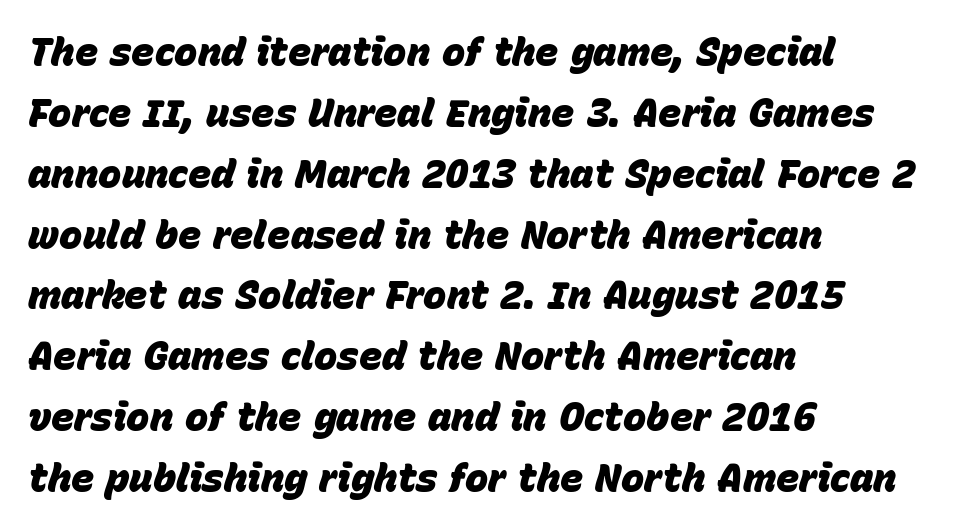
Q: Is the text bold? A: Yes.
Q: Is the text italic (slanted)? A: Yes, it leans right by about 15 degrees.
Q: Is the text underlined? A: No.
Q: How is the paragraph aligned? A: Left-aligned.
Q: Is the spacing between letters normal or unusually wide? A: Normal.
Q: Is the spacing between lines tight, normal or loose? A: Normal.
Q: Width (condensed, normal, or wide)? A: Normal.
Q: Stroke contrast? A: Low.
Q: x-height? A: Large.
Q: Monospaced? A: No.
